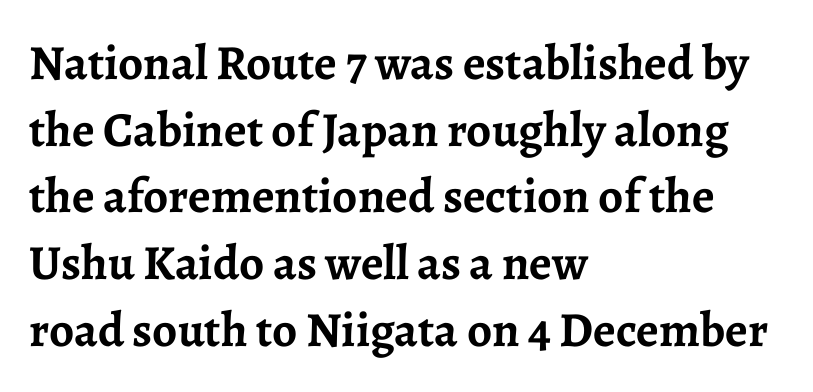
Each glyph is drawn with heavy, bold strokes. Each new line begins a customary step beneath the previous one. Looks like regular typesetting: each glyph gets only the width it needs. Any mark beneath the type? The region is blank. These lines stack with their left ends in a neat column. The passage shown is typeset with a serif family.
